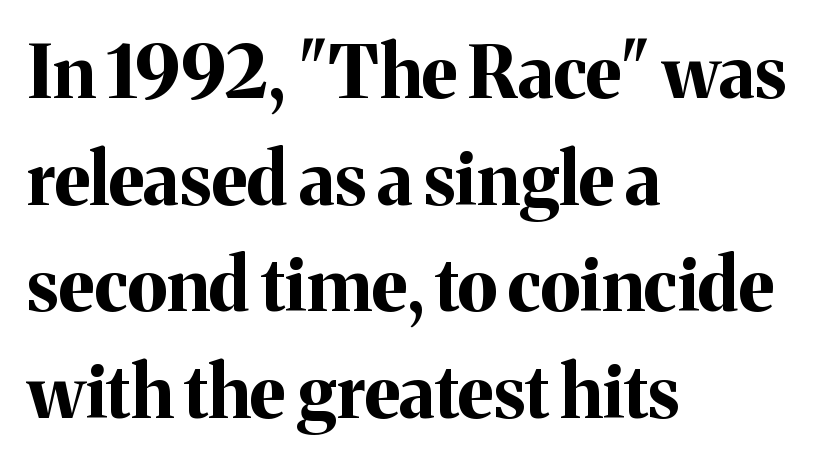
These lines were composed using upright roman letters. Nobody drew a line under any word here. Caption: multi-line text, flush left, ragged right. You could not count columns in this text — the font is proportionally spaced.
